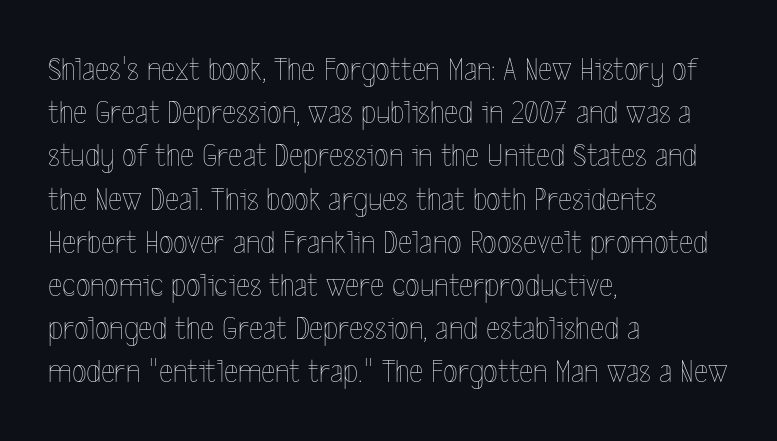
{"italic": "no", "bold": "no", "weight": "thin", "width": "condensed", "x_height": "medium", "monospaced": "no", "underline": "no", "align": "left", "line_spacing": "normal", "line_spacing_ratio": 1.27, "letter_spacing": "normal", "letter_spacing_em": 0.0, "glyph_px": 34}
